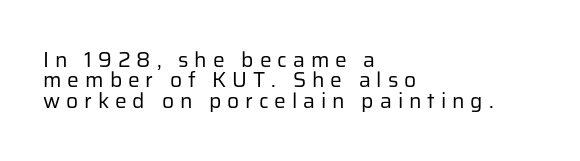
Q: Is the text bold? A: No.
Q: Is the text italic (slanted)? A: No, it is upright.
Q: Is the text underlined? A: No.
Q: How is the paragraph aligned? A: Left-aligned.
Q: Is the spacing between letters normal or unusually wide? A: Unusually wide.
Q: Is the spacing between lines tight, normal or loose? A: Tight.
